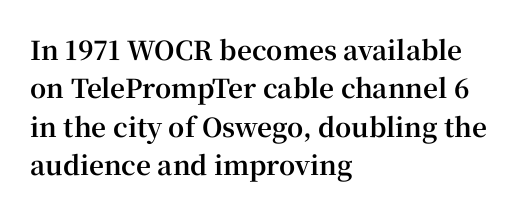
{"italic": "no", "bold": "yes", "underline": "no", "align": "left", "line_spacing": "normal", "line_spacing_ratio": 1.48, "letter_spacing": "normal", "letter_spacing_em": 0.0, "glyph_px": 26}
